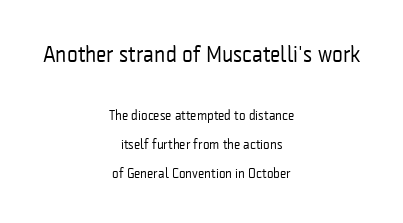
The image shows 23 px text type, upright; set centered, loose line spacing (2.08x), normal letter spacing, not underlined; the first (top) block is 1.64x larger.
